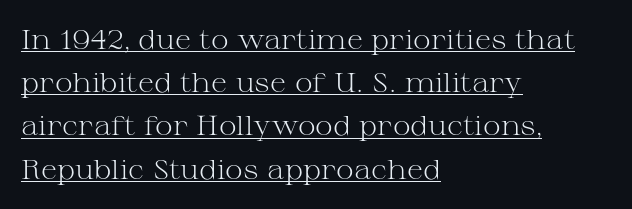
{"italic": "no", "bold": "no", "underline": "yes", "align": "left", "line_spacing": "normal", "line_spacing_ratio": 1.6, "letter_spacing": "normal", "letter_spacing_em": 0.0, "glyph_px": 27}
